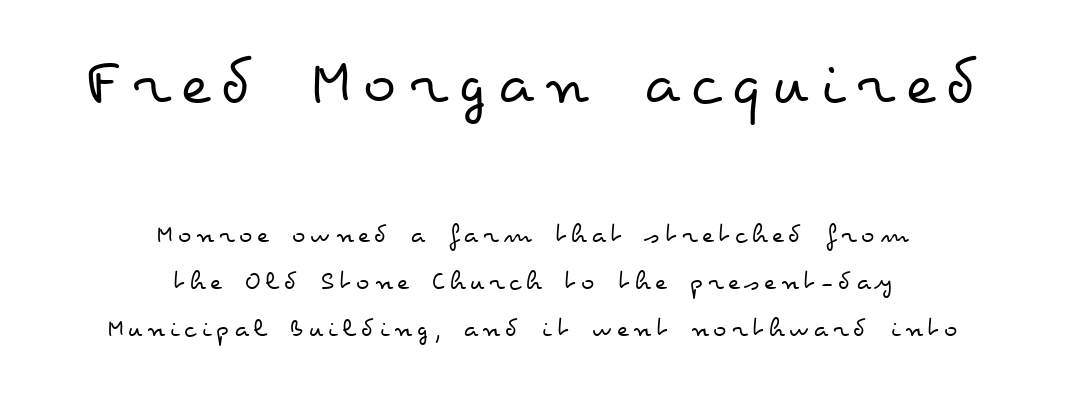
{"italic": "no", "bold": "no", "weight": "regular", "width": "wide", "stroke_contrast": "low", "x_height": "small", "monospaced": "no", "underline": "no", "align": "center", "line_spacing": "normal", "line_spacing_ratio": 1.69, "larger_block": "first", "size_ratio": 2.46, "glyph_px": 69}
